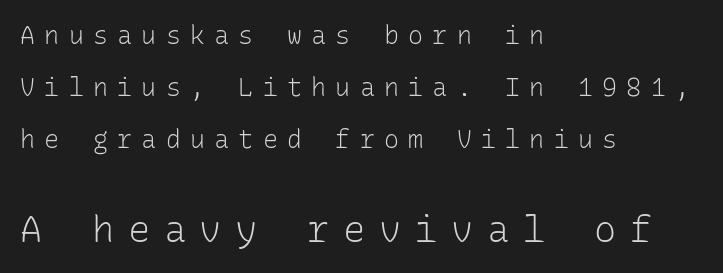
The image shows 37 px light sans-serif type, upright, monospaced; set left-aligned, loose line spacing (2.09x), unusually wide letter spacing (+0.37 em), not underlined; the second (bottom) block is 1.48x larger; low stroke contrast and a medium x-height.
